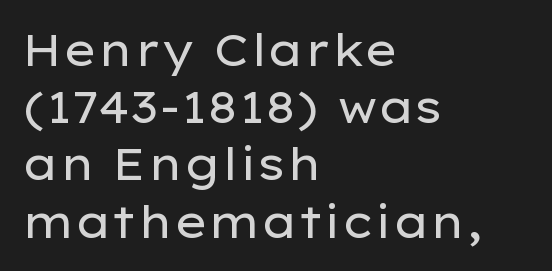
The font's upright variant was chosen for this text. Do the characters align in a grid? No, the font is proportional. Does the type have serifs? No, each stem ends abruptly. This rendering uses left alignment, leaving the right contour irregular. This reads as an unemphasized weight, regular at the heaviest. These lines sit exactly where default settings would place them.
